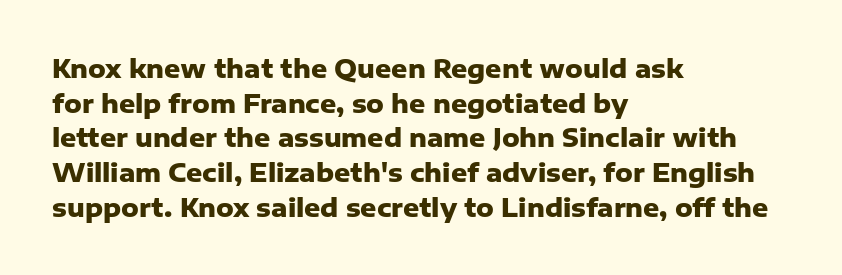
{"italic": "no", "bold": "yes", "underline": "no", "align": "left", "line_spacing": "normal", "line_spacing_ratio": 1.39, "letter_spacing": "normal", "letter_spacing_em": 0.0, "glyph_px": 25}
